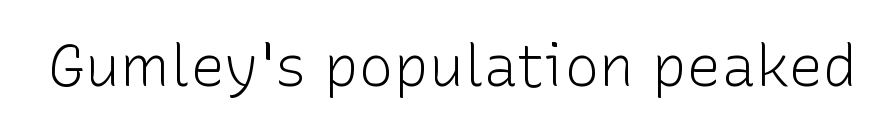
The image shows 58 px light sans-serif type, upright; set normal letter spacing, not underlined; low stroke contrast and a medium x-height.
